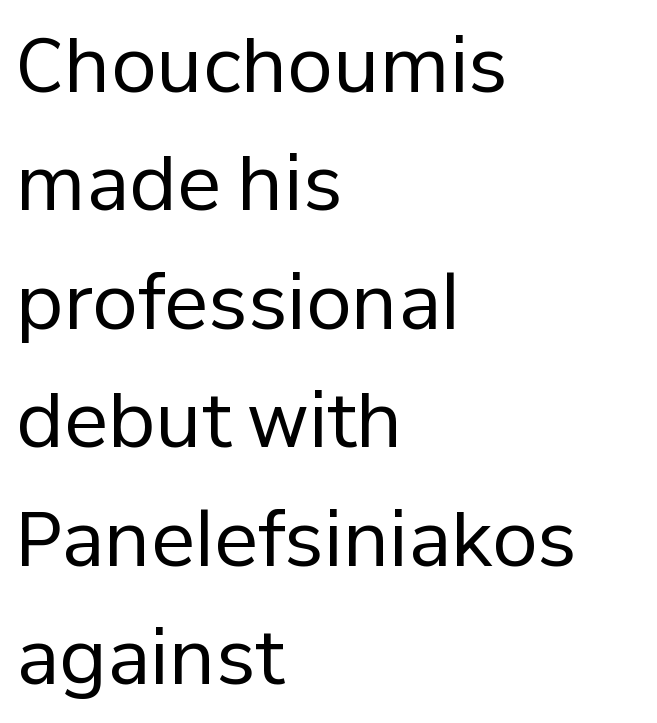
The image shows 74 px regular-weight sans-serif type, upright; set left-aligned, normal line spacing (1.6x), normal letter spacing, not underlined; low stroke contrast and a medium x-height.
